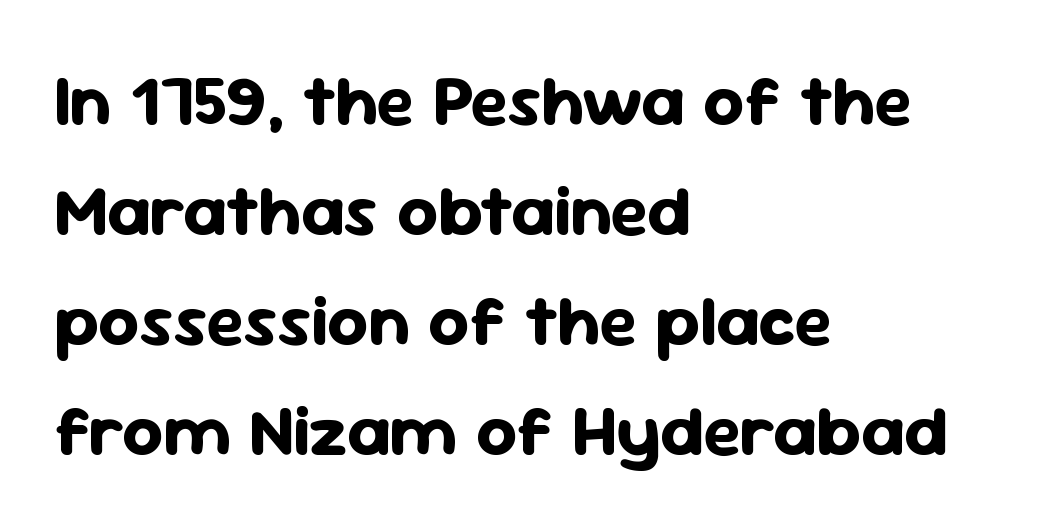
The image shows 71 px bold sans-serif type, upright; set left-aligned, normal line spacing (1.55x), normal letter spacing, not underlined; low stroke contrast and a medium x-height.
